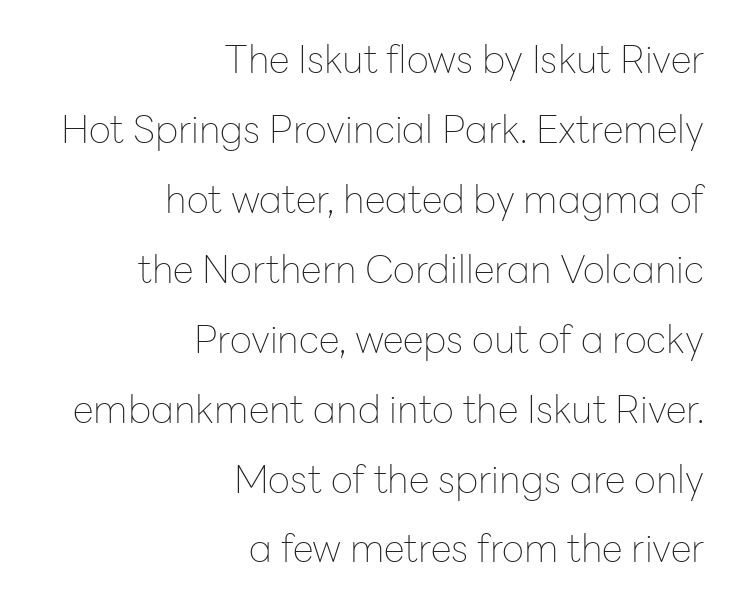
Q: Is the text bold? A: No.
Q: Is the text italic (slanted)? A: No, it is upright.
Q: Is the typeface a serif or a sans-serif typeface? A: Sans-serif.
Q: Is the text underlined? A: No.
Q: How is the paragraph aligned? A: Right-aligned.
Q: Is the spacing between letters normal or unusually wide? A: Normal.
Q: Width (condensed, normal, or wide)? A: Normal.
Q: Stroke contrast? A: Low.
Q: x-height? A: Medium.
Q: Monospaced? A: No.
